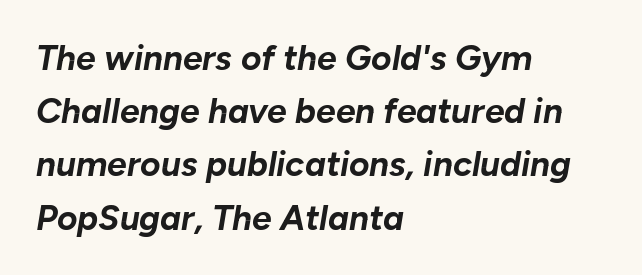
The image shows 35 px bold type, italic (leaning right); set left-aligned, normal line spacing (1.52x), normal letter spacing, not underlined; low stroke contrast and a medium x-height.
